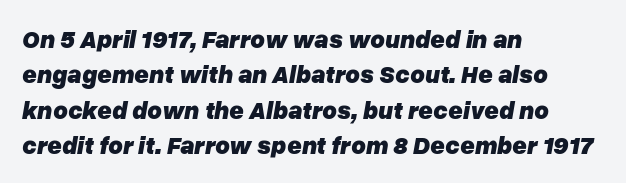
The image shows 25 px bold type, italic (leaning right); set left-aligned, normal line spacing (1.42x), normal letter spacing, not underlined.
